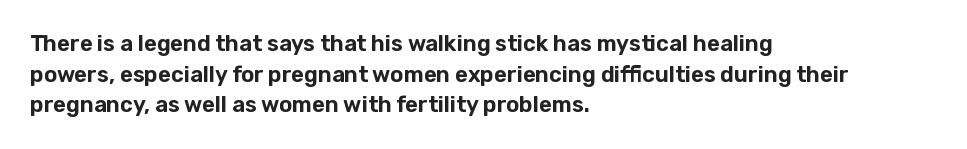
{"italic": "no", "underline": "no", "align": "left", "line_spacing": "normal", "line_spacing_ratio": 1.39, "letter_spacing": "normal", "letter_spacing_em": 0.0, "glyph_px": 22}
